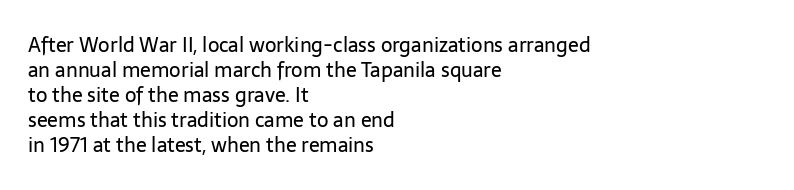
Q: Is the text bold? A: No.
Q: Is the text italic (slanted)? A: No, it is upright.
Q: Is the text underlined? A: No.
Q: How is the paragraph aligned? A: Left-aligned.
Q: Is the spacing between letters normal or unusually wide? A: Normal.
Q: Is the spacing between lines tight, normal or loose? A: Normal.
